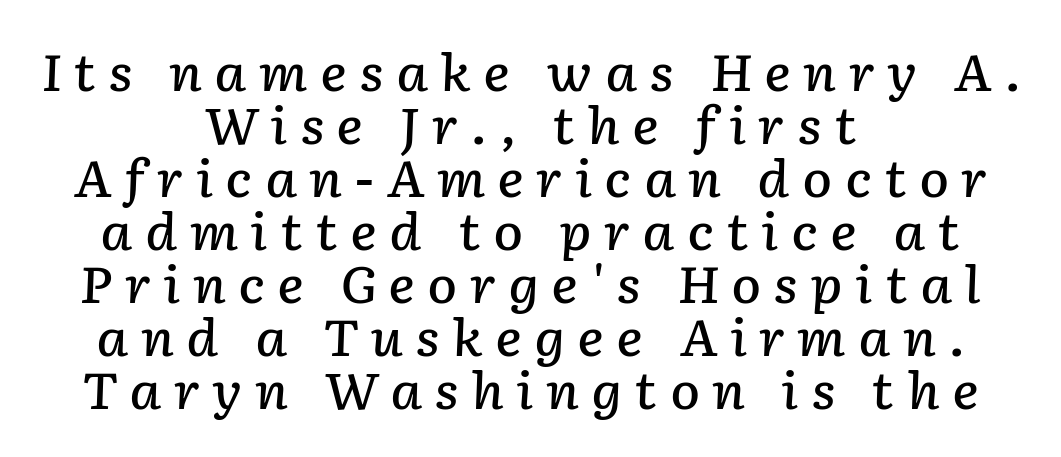
{"italic": "yes", "lean": "right", "slant_degrees": 2, "bold": "semi", "weight": "semibold", "width": "normal", "stroke_contrast": "low", "x_height": "medium", "monospaced": "no", "underline": "no", "align": "center", "line_spacing": "tight", "line_spacing_ratio": 1.06, "letter_spacing": "wide", "letter_spacing_em": 0.24, "glyph_px": 50}
